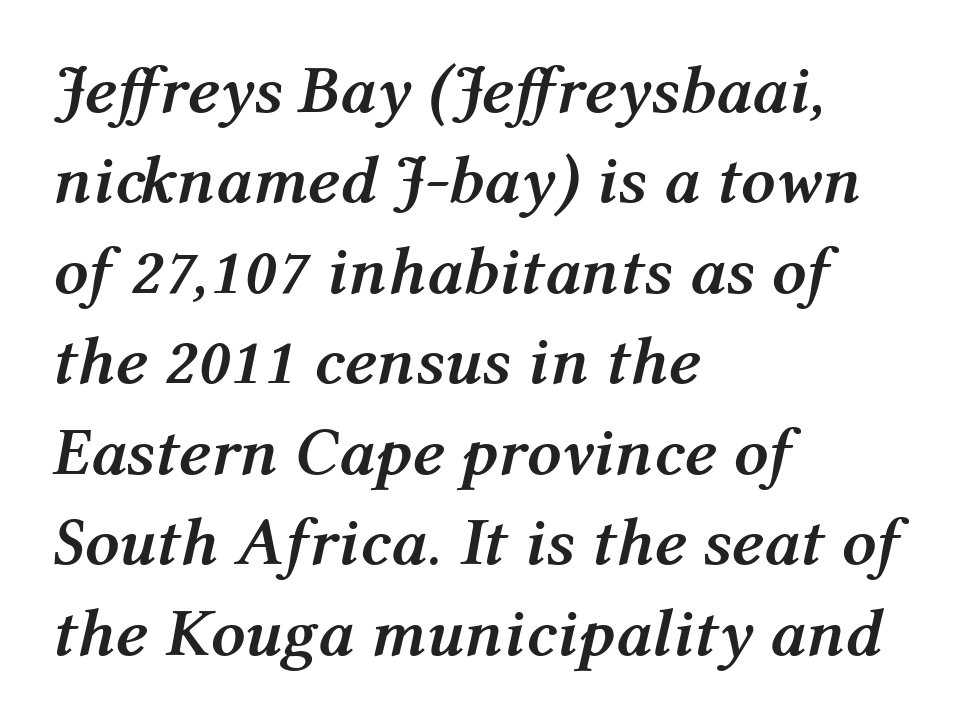
The image shows 68 px semibold type, italic (leaning right); set left-aligned, normal line spacing (1.33x), normal letter spacing, not underlined; medium stroke contrast and a medium x-height.
